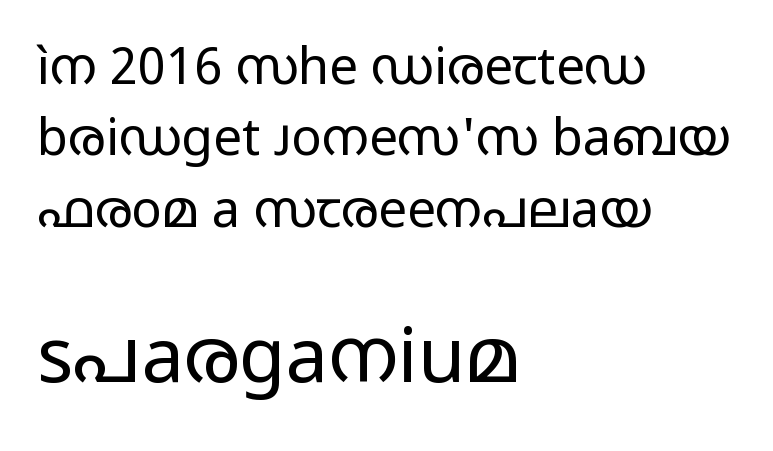
The image shows 76 px regular-weight, wide sans-serif type, upright; set left-aligned, normal line spacing (1.4x), normal letter spacing, not underlined; the second (bottom) block is 1.49x larger; low stroke contrast and a medium x-height.
